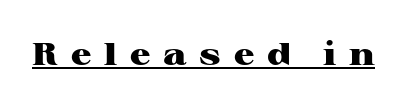
Q: Is the text bold? A: Yes.
Q: Is the text italic (slanted)? A: No, it is upright.
Q: Is the typeface a serif or a sans-serif typeface? A: Serif.
Q: Is the text underlined? A: Yes.
Q: Is the spacing between letters normal or unusually wide? A: Unusually wide.
Q: Width (condensed, normal, or wide)? A: Wide.
Q: Stroke contrast? A: High.
Q: x-height? A: Medium.
Q: Monospaced? A: No.
